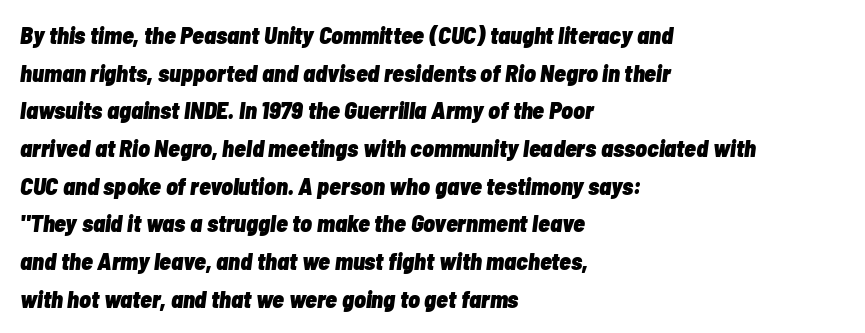
{"italic": "yes", "lean": "right", "slant_degrees": 7, "bold": "yes", "underline": "no", "align": "left", "line_spacing": "normal", "line_spacing_ratio": 1.57, "letter_spacing": "normal", "letter_spacing_em": 0.0, "glyph_px": 24}
